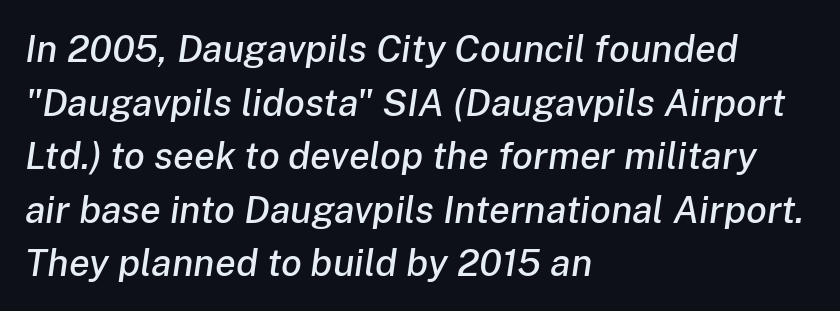
The image shows 38 px text type, italic (leaning right); set left-aligned, normal line spacing (1.41x), normal letter spacing, not underlined; low stroke contrast and a medium x-height.
